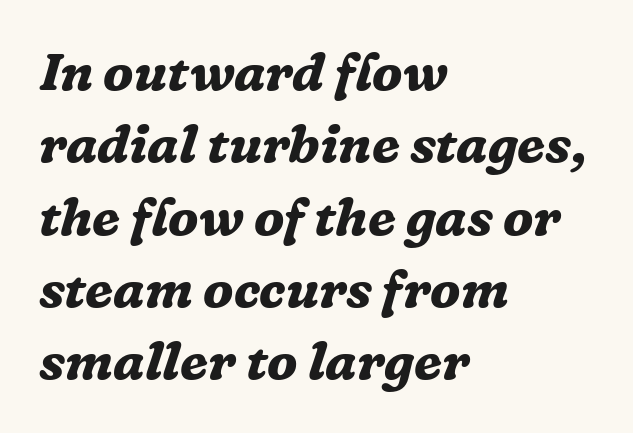
Each glyph is drawn with heavy, bold strokes. These lines sit exactly where default settings would place them. Looking at the ascenders, they clearly lean. The passage shown has conventional tracking throughout. Any mark beneath the type? The region is blank.
